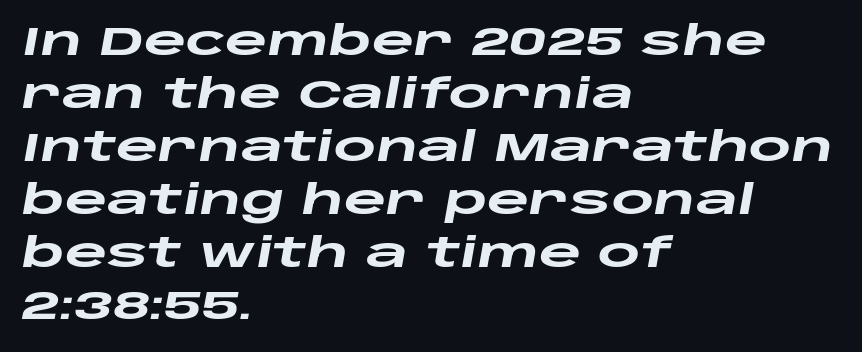
{"italic": "yes", "lean": "right", "slant_degrees": 10, "bold": "yes", "weight": "heavy", "width": "wide", "stroke_contrast": "low", "x_height": "large", "monospaced": "no", "underline": "no", "align": "left", "line_spacing": "normal", "line_spacing_ratio": 1.29, "letter_spacing": "normal", "letter_spacing_em": 0.0, "glyph_px": 41}
